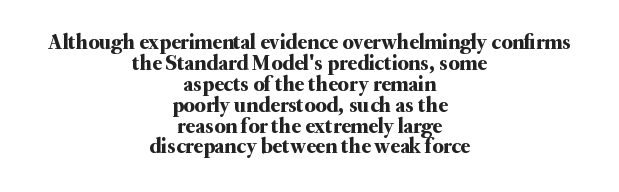
{"italic": "no", "underline": "no", "align": "center", "line_spacing": "tight", "line_spacing_ratio": 0.95, "letter_spacing": "normal", "letter_spacing_em": 0.0, "glyph_px": 22}
